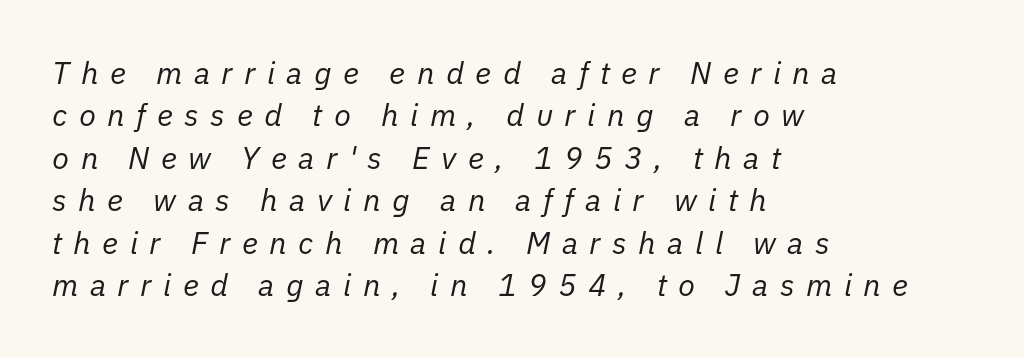
The axis of the letterforms is tilted away from vertical. Tracking here is generous; glyphs stand well apart from one another. You could not count columns in this text — the font is proportionally spaced. Stroke thickness stays within the range of a standard reading face or lighter.
